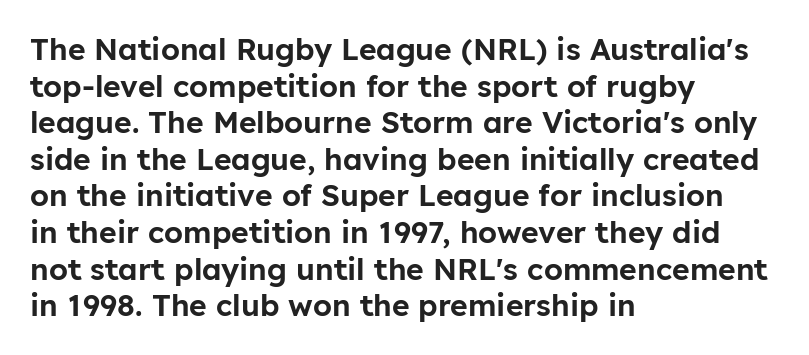
{"serif": "no", "italic": "no", "width": "normal", "stroke_contrast": "low", "x_height": "medium", "monospaced": "no", "underline": "no", "align": "left", "line_spacing_ratio": 1.22, "letter_spacing": "normal", "letter_spacing_em": 0.0, "glyph_px": 30}
